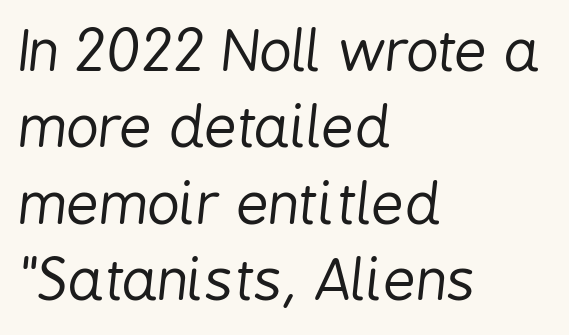
Q: Is the text bold? A: No.
Q: Is the text italic (slanted)? A: Yes, it leans right by about 6 degrees.
Q: Is the text underlined? A: No.
Q: How is the paragraph aligned? A: Left-aligned.
Q: Is the spacing between letters normal or unusually wide? A: Normal.
Q: Is the spacing between lines tight, normal or loose? A: Normal.
Q: Width (condensed, normal, or wide)? A: Condensed.
Q: Stroke contrast? A: Low.
Q: x-height? A: Medium.
Q: Monospaced? A: No.
